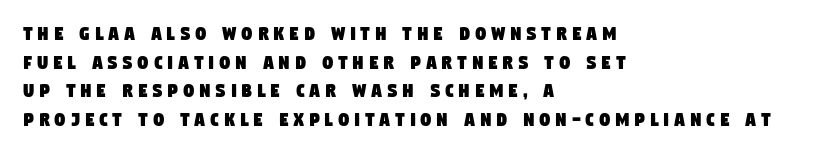
{"underline": "no", "align": "left", "line_spacing": "normal", "line_spacing_ratio": 1.36, "letter_spacing": "wide", "letter_spacing_em": 0.24, "glyph_px": 21}
